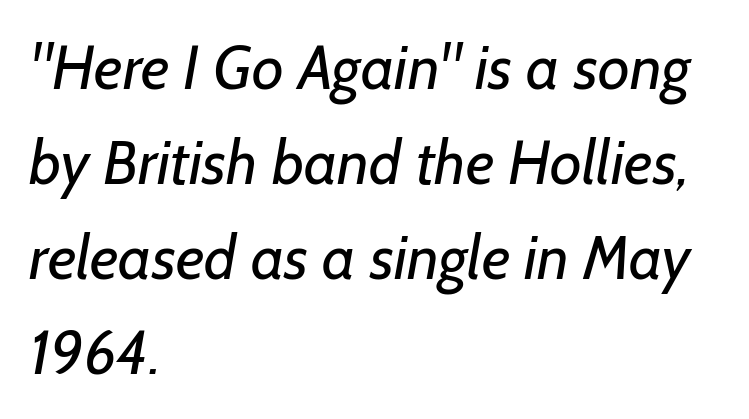
{"serif": "no", "bold": "no", "weight": "regular", "width": "normal", "stroke_contrast": "low", "x_height": "medium", "monospaced": "no", "underline": "no", "align": "left", "line_spacing": "normal", "line_spacing_ratio": 1.53, "letter_spacing": "normal", "letter_spacing_em": 0.0, "glyph_px": 62}
